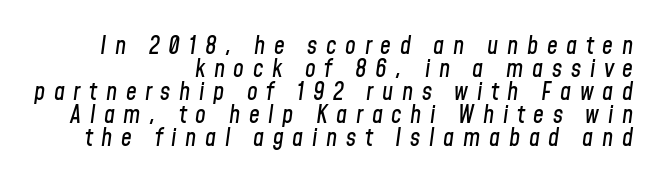
The image shows 24 px text type, italic (leaning right); set right-aligned, tight line spacing (0.96x), unusually wide letter spacing (+0.36 em), not underlined.
